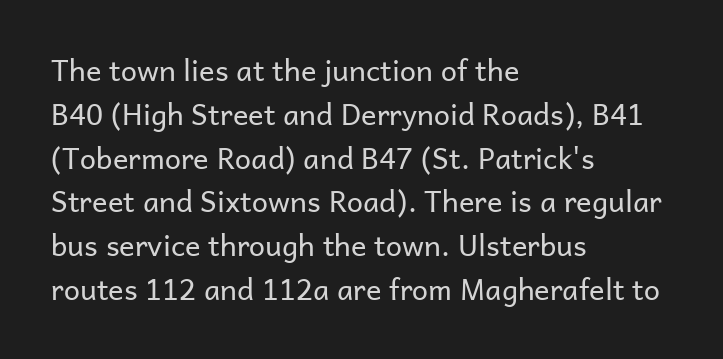
Q: Is the text bold? A: No.
Q: Is the text italic (slanted)? A: No, it is upright.
Q: Is the typeface a serif or a sans-serif typeface? A: Sans-serif.
Q: Is the text underlined? A: No.
Q: How is the paragraph aligned? A: Left-aligned.
Q: Is the spacing between letters normal or unusually wide? A: Normal.
Q: Is the spacing between lines tight, normal or loose? A: Normal.
Q: Width (condensed, normal, or wide)? A: Normal.
Q: Stroke contrast? A: Low.
Q: x-height? A: Medium.
Q: Monospaced? A: No.
